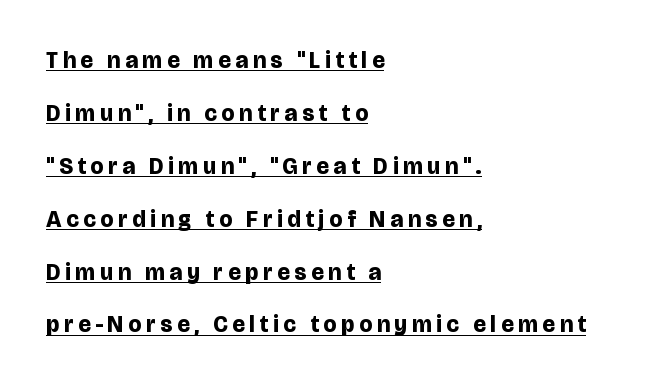
{"italic": "no", "bold": "yes", "underline": "yes", "align": "left", "line_spacing": "loose", "line_spacing_ratio": 2.3, "letter_spacing": "wide", "letter_spacing_em": 0.21, "glyph_px": 23}
